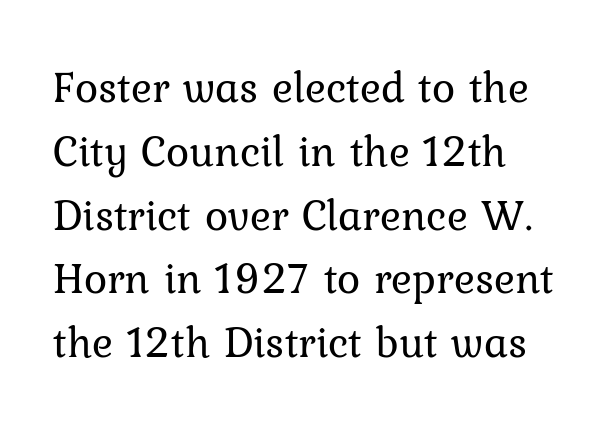
No chunkiness to these letters — they're not bold. Students, note that the glyphs here touch the page at normal intervals. Is this a sans? No — the strokes have serifs. The baseline area is clear. These lines were composed using upright roman letters. Varying glyph widths throughout — classic text-font behaviour.
